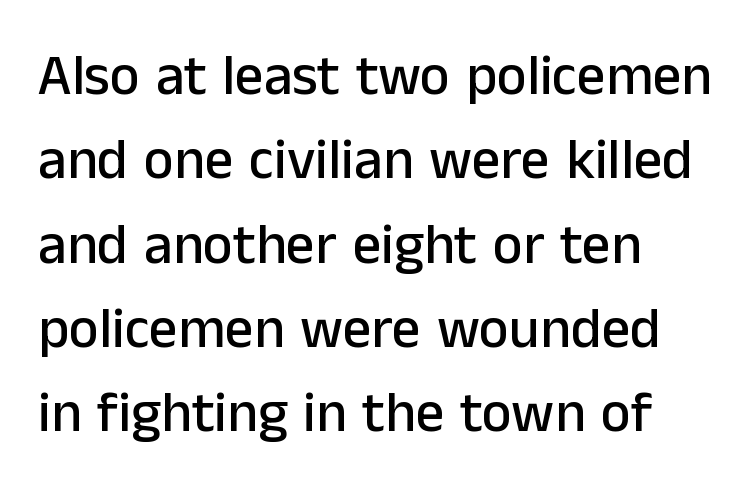
{"serif": "no", "italic": "no", "width": "normal", "stroke_contrast": "low", "x_height": "medium", "monospaced": "no", "underline": "no", "align": "left", "line_spacing": "normal", "line_spacing_ratio": 1.48, "letter_spacing": "normal", "letter_spacing_em": 0.0, "glyph_px": 57}
